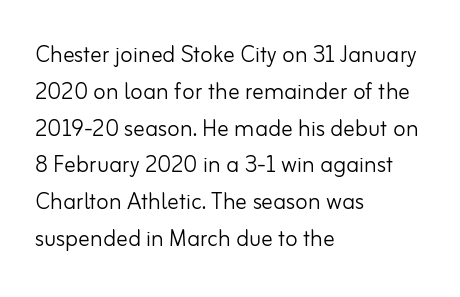
Q: Is the text bold? A: No.
Q: Is the text italic (slanted)? A: No, it is upright.
Q: Is the typeface a serif or a sans-serif typeface? A: Sans-serif.
Q: Is the text underlined? A: No.
Q: How is the paragraph aligned? A: Left-aligned.
Q: Is the spacing between letters normal or unusually wide? A: Normal.
Q: Is the spacing between lines tight, normal or loose? A: Normal.
Q: Width (condensed, normal, or wide)? A: Normal.
Q: Stroke contrast? A: Low.
Q: x-height? A: Small.
Q: Monospaced? A: No.
